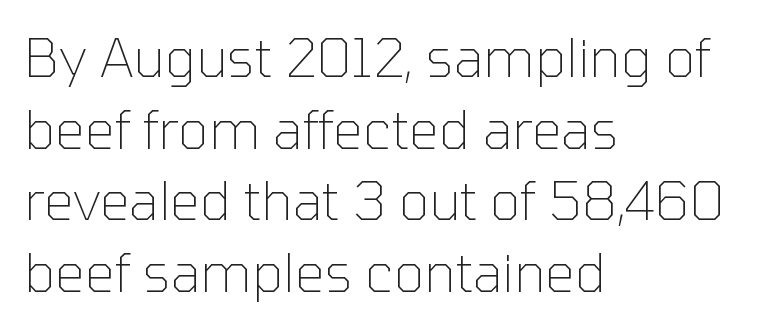
The image shows 53 px thin sans-serif type, upright; set left-aligned, normal line spacing (1.35x), normal letter spacing, not underlined; low stroke contrast and a medium x-height.
